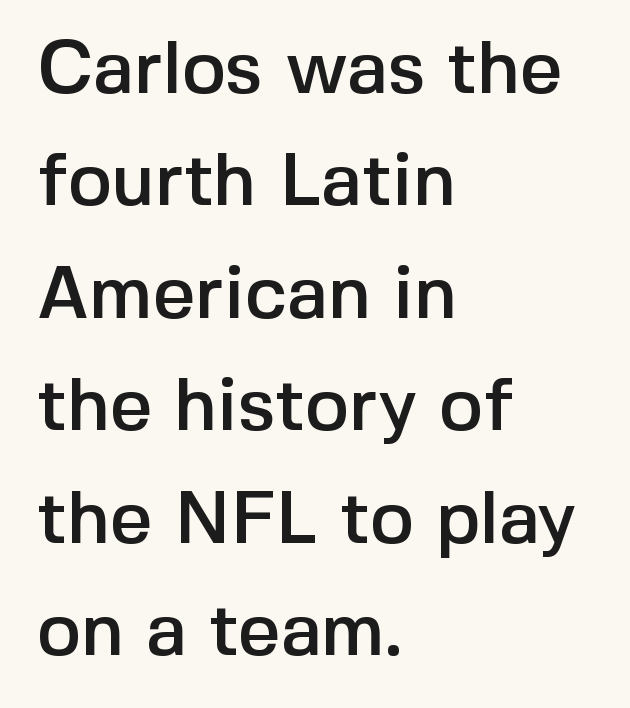
Q: Is the text italic (slanted)? A: No, it is upright.
Q: Is the typeface a serif or a sans-serif typeface? A: Sans-serif.
Q: Is the text underlined? A: No.
Q: How is the paragraph aligned? A: Left-aligned.
Q: Is the spacing between letters normal or unusually wide? A: Normal.
Q: Is the spacing between lines tight, normal or loose? A: Normal.
Q: Width (condensed, normal, or wide)? A: Normal.
Q: x-height? A: Medium.
Q: Monospaced? A: No.
